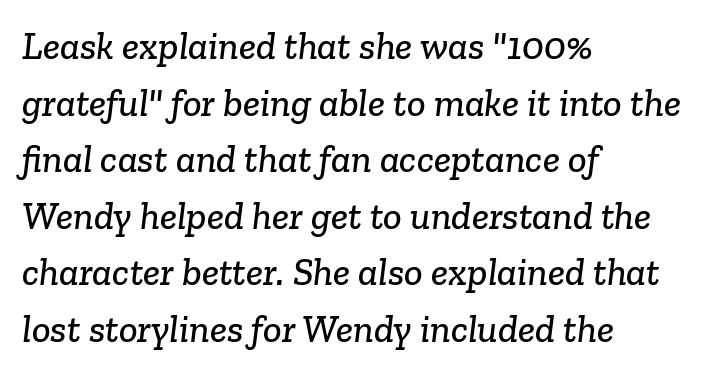
The designer went with a serif here, giving each stem small feet. Honestly, the row spacing looks completely unremarkable. Here the glyphs are tracked normally, forming tight word shapes. This sample has the flowing, uneven cadence of proportional lettering.
